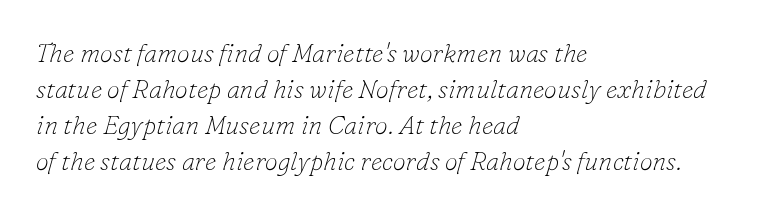
Q: Is the text bold? A: No.
Q: Is the text italic (slanted)? A: Yes, it leans right by about 16 degrees.
Q: Is the text underlined? A: No.
Q: How is the paragraph aligned? A: Left-aligned.
Q: Is the spacing between letters normal or unusually wide? A: Normal.
Q: Is the spacing between lines tight, normal or loose? A: Normal.
